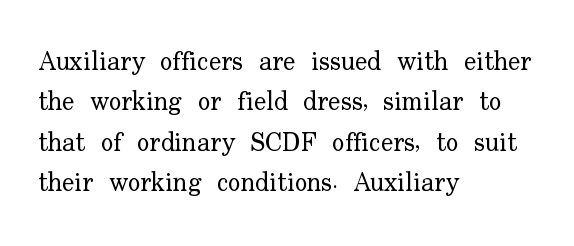
{"italic": "no", "bold": "no", "underline": "no", "align": "left", "line_spacing": "normal", "line_spacing_ratio": 1.55, "letter_spacing": "normal", "letter_spacing_em": 0.0, "glyph_px": 26}
